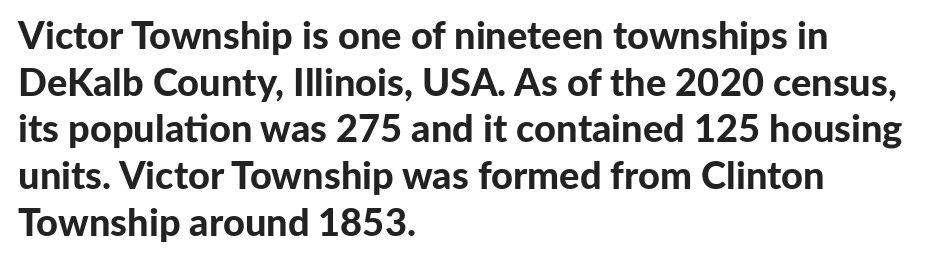
{"serif": "no", "italic": "no", "bold": "yes", "weight": "bold", "width": "normal", "stroke_contrast": "low", "x_height": "medium", "monospaced": "no", "underline": "no", "align": "left", "line_spacing_ratio": 1.23, "letter_spacing": "normal", "letter_spacing_em": 0.0, "glyph_px": 38}
